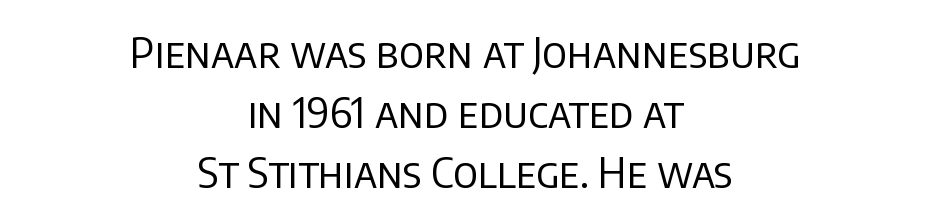
Each line is balanced around a shared central axis. Does the leading feel generous? No, just average. Honestly, there is no underline to notice here at all. No letter is thick-stroked: the sample isn't bold. Do the characters align in a grid? No, the font is proportional.
